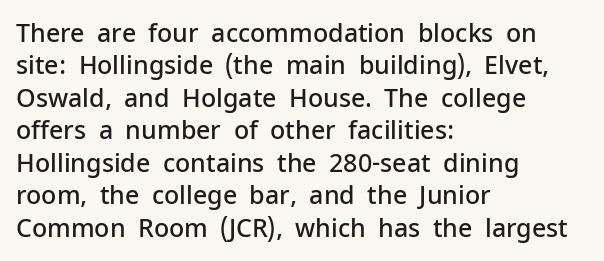
The type is set solid horizontally, with unmodified tracking. Check the space under the baseline: it is left empty. In terms of weight, the rendering is demibold, just under bold. This is the regular roman posture of the typeface.
